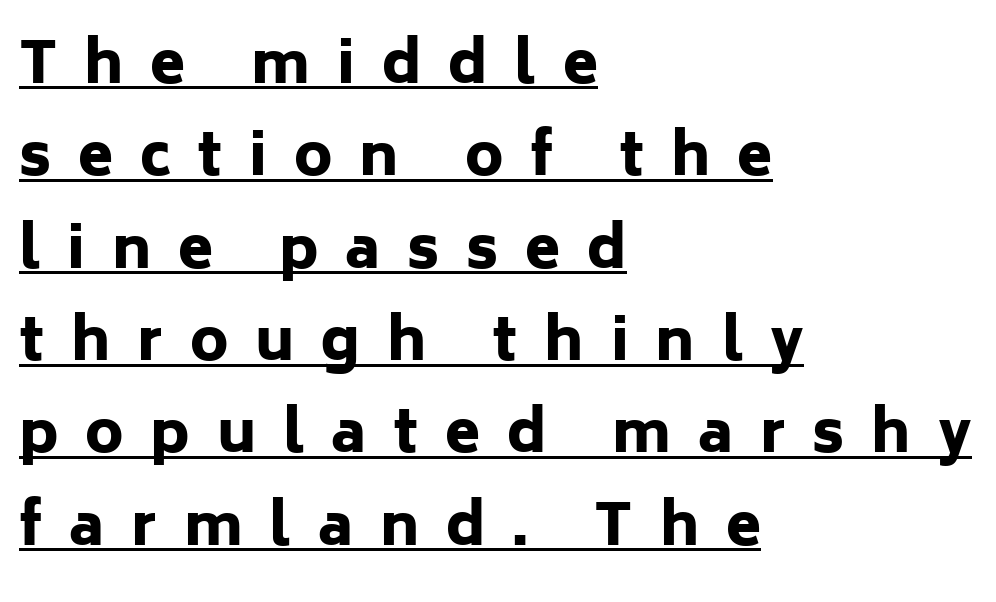
Q: Is the text bold? A: Yes.
Q: Is the text italic (slanted)? A: No, it is upright.
Q: Is the typeface a serif or a sans-serif typeface? A: Sans-serif.
Q: Is the text underlined? A: Yes.
Q: How is the paragraph aligned? A: Left-aligned.
Q: Is the spacing between letters normal or unusually wide? A: Unusually wide.
Q: Is the spacing between lines tight, normal or loose? A: Normal.
Q: Width (condensed, normal, or wide)? A: Normal.
Q: Stroke contrast? A: Low.
Q: x-height? A: Medium.
Q: Monospaced? A: No.
